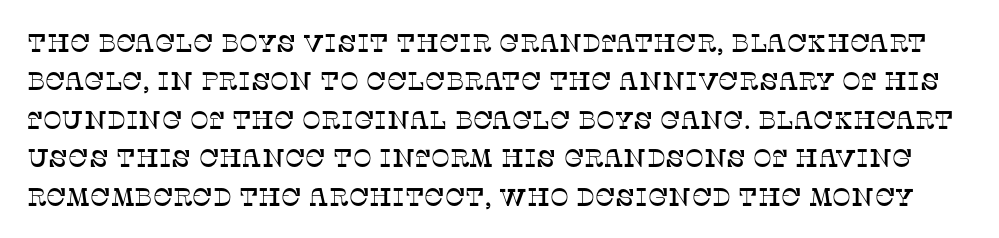
The image shows 25 px text type, upright; set normal line spacing (1.54x), normal letter spacing, not underlined.
